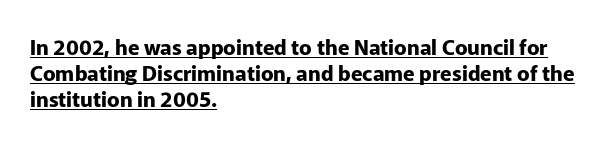
Notice how a bar underscores the lettering throughout. Quick note: not italic, upright. You could call the tracking neutral — neither tight nor loose. Caption: bold face, heavy strokes. The paragraph shown leans on its left margin.
